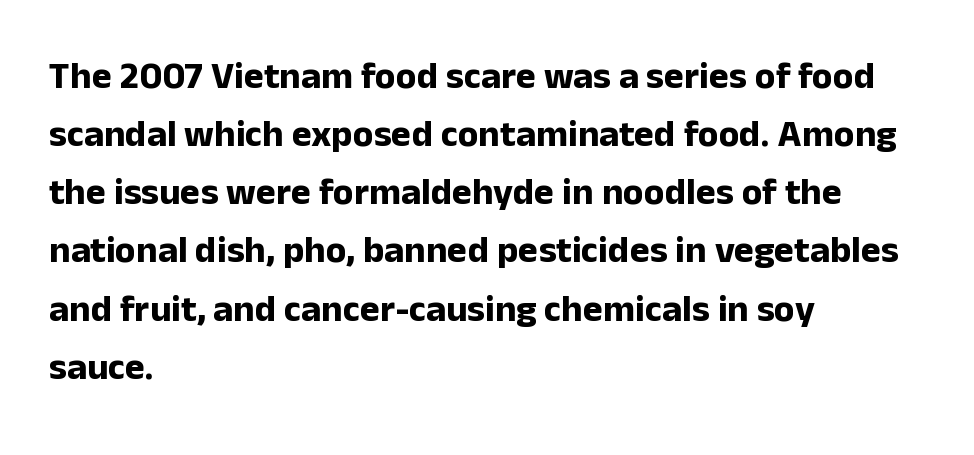
{"serif": "no", "italic": "no", "bold": "yes", "weight": "bold", "width": "normal", "stroke_contrast": "low", "x_height": "medium", "monospaced": "no", "underline": "no", "align": "left", "line_spacing": "normal", "line_spacing_ratio": 1.53, "letter_spacing": "normal", "letter_spacing_em": 0.0, "glyph_px": 38}
